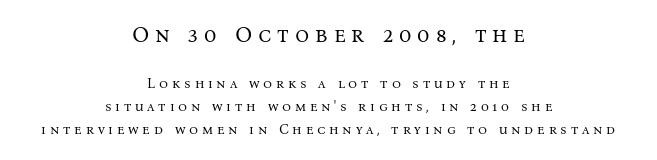
The image shows 22 px text type, upright; set centered, normal line spacing (1.63x), unusually wide letter spacing (+0.27 em), not underlined; the first (top) block is 1.57x larger.
